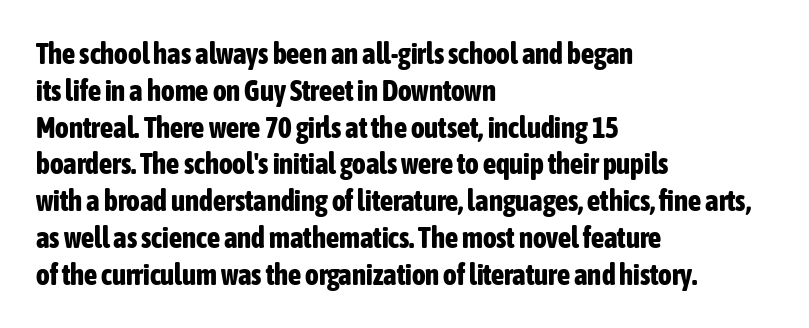
The image shows 29 px bold, condensed sans-serif type, upright; set left-aligned, normal line spacing (1.27x), normal letter spacing, not underlined; low stroke contrast and a medium x-height.
